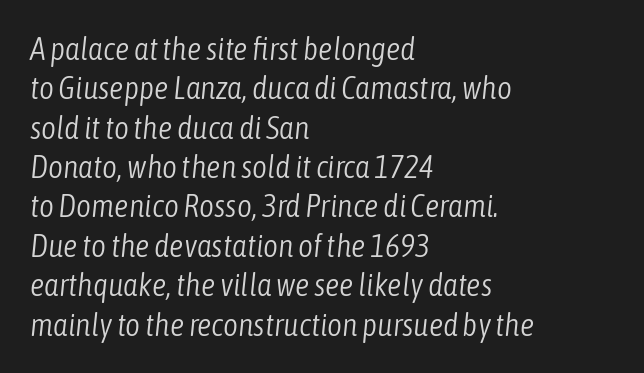
Q: Is the text bold? A: No.
Q: Is the text italic (slanted)? A: Yes, it leans right by about 6 degrees.
Q: Is the text underlined? A: No.
Q: How is the paragraph aligned? A: Left-aligned.
Q: Is the spacing between letters normal or unusually wide? A: Normal.
Q: Width (condensed, normal, or wide)? A: Condensed.
Q: Stroke contrast? A: Low.
Q: x-height? A: Medium.
Q: Monospaced? A: No.
